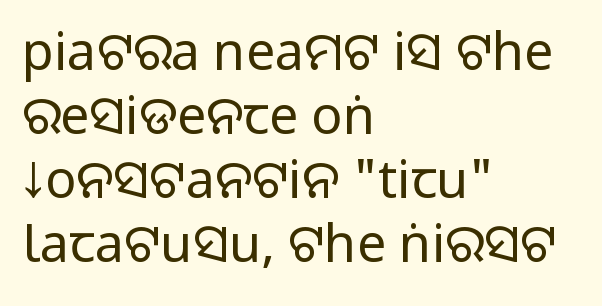
Q: Is the text italic (slanted)? A: No, it is upright.
Q: Is the typeface a serif or a sans-serif typeface? A: Sans-serif.
Q: Is the text underlined? A: No.
Q: How is the paragraph aligned? A: Left-aligned.
Q: Is the spacing between letters normal or unusually wide? A: Normal.
Q: Width (condensed, normal, or wide)? A: Normal.
Q: Stroke contrast? A: Medium.
Q: Monospaced? A: No.
